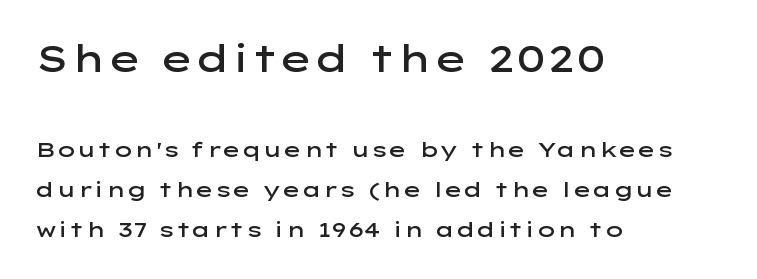
Q: Is the text bold? A: Semi-bold.
Q: Is the text italic (slanted)? A: No, it is upright.
Q: Is the typeface a serif or a sans-serif typeface? A: Sans-serif.
Q: Is the text underlined? A: No.
Q: How is the paragraph aligned? A: Left-aligned.
Q: Is the spacing between letters normal or unusually wide? A: Normal.
Q: Is the spacing between lines tight, normal or loose? A: Loose.
Q: Which block of text is set in a larger size, the first (top) or the second (bottom)? A: The first (top) one.
Q: Width (condensed, normal, or wide)? A: Wide.
Q: Stroke contrast? A: Low.
Q: x-height? A: Medium.
Q: Monospaced? A: No.
